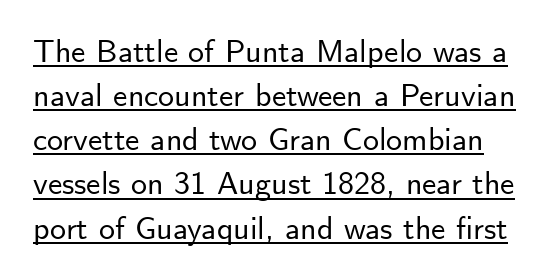
{"serif": "no", "italic": "no", "width": "normal", "stroke_contrast": "low", "x_height": "small", "monospaced": "no", "underline": "yes", "line_spacing": "normal", "line_spacing_ratio": 1.38, "letter_spacing": "normal", "letter_spacing_em": 0.0, "glyph_px": 32}
